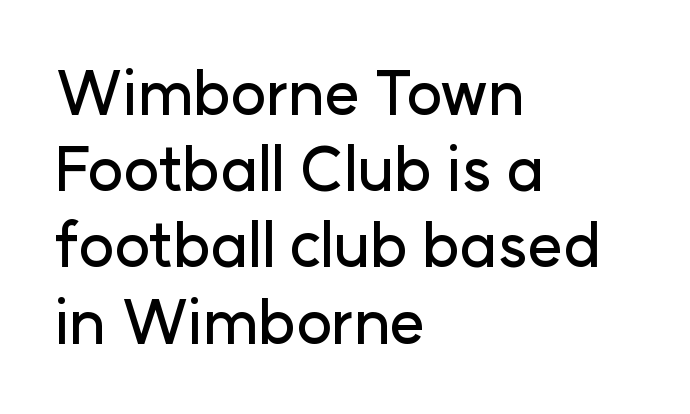
The image shows 61 px sans-serif type, upright; set left-aligned, normal line spacing (1.25x), normal letter spacing, not underlined; low stroke contrast and a medium x-height.
